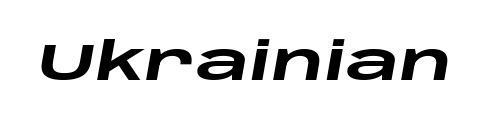
Q: Is the text bold? A: Yes.
Q: Is the text italic (slanted)? A: Yes, it leans right by about 10 degrees.
Q: Is the text underlined? A: No.
Q: Is the spacing between letters normal or unusually wide? A: Normal.
Q: Width (condensed, normal, or wide)? A: Wide.
Q: Stroke contrast? A: Low.
Q: x-height? A: Large.
Q: Monospaced? A: No.
